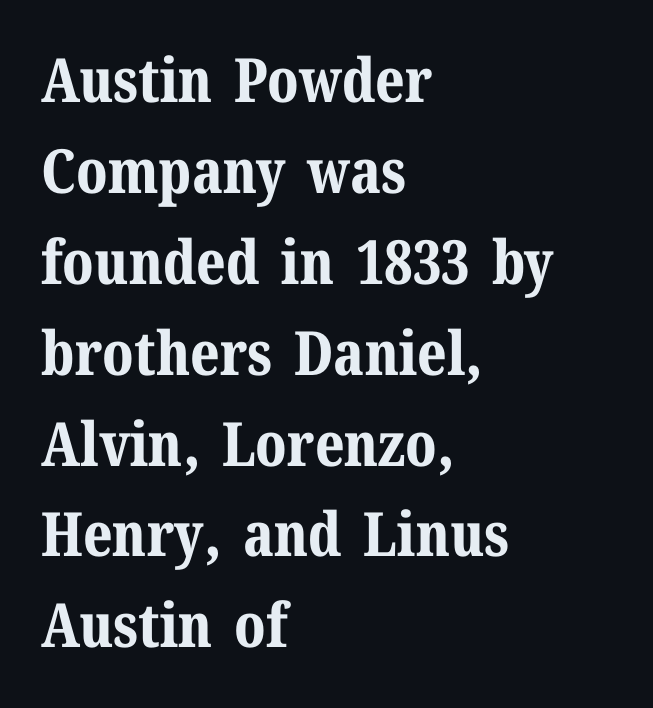
{"serif": "yes", "italic": "no", "bold": "yes", "weight": "bold", "width": "normal", "stroke_contrast": "medium", "x_height": "medium", "monospaced": "no", "underline": "no", "align": "left", "line_spacing": "normal", "line_spacing_ratio": 1.49, "letter_spacing": "normal", "letter_spacing_em": 0.0, "glyph_px": 61}
